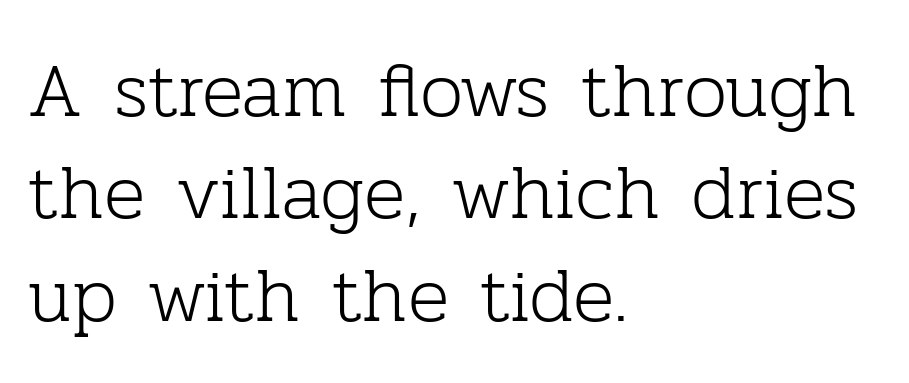
Italic: no, the glyphs are upright roman. Is this a fixed-width face? No — the glyphs have proportional, varying widths. The passage shown stacks its lines at a standard gap. Stroke thickness stays within the range of a standard reading face or lighter. Short note: letters normally spaced.
